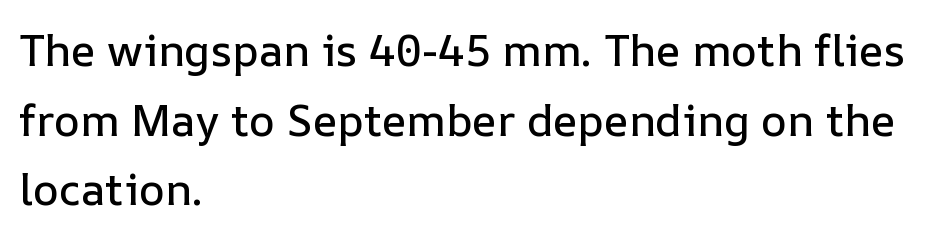
Q: Is the text italic (slanted)? A: No, it is upright.
Q: Is the text underlined? A: No.
Q: How is the paragraph aligned? A: Left-aligned.
Q: Is the spacing between letters normal or unusually wide? A: Normal.
Q: Is the spacing between lines tight, normal or loose? A: Normal.
Q: Width (condensed, normal, or wide)? A: Normal.
Q: Stroke contrast? A: Low.
Q: x-height? A: Medium.
Q: Monospaced? A: No.
